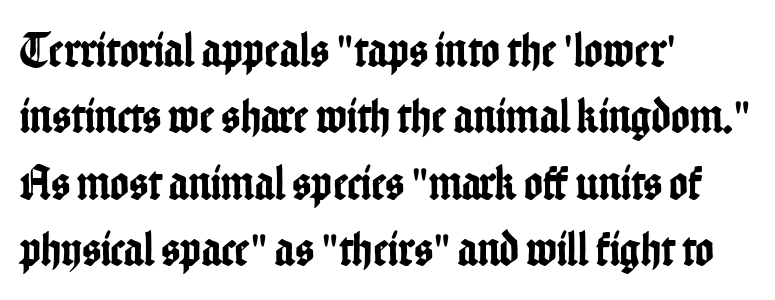
Q: Is the text italic (slanted)? A: No, it is upright.
Q: Is the typeface a serif or a sans-serif typeface? A: Sans-serif.
Q: Is the text underlined? A: No.
Q: How is the paragraph aligned? A: Left-aligned.
Q: Is the spacing between letters normal or unusually wide? A: Normal.
Q: Is the spacing between lines tight, normal or loose? A: Normal.
Q: Width (condensed, normal, or wide)? A: Condensed.
Q: Stroke contrast? A: Low.
Q: x-height? A: Medium.
Q: Monospaced? A: No.
